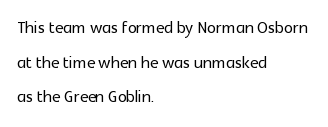
{"italic": "no", "underline": "no", "align": "left", "line_spacing": "normal", "line_spacing_ratio": 1.57, "letter_spacing": "normal", "letter_spacing_em": 0.0, "glyph_px": 22}
